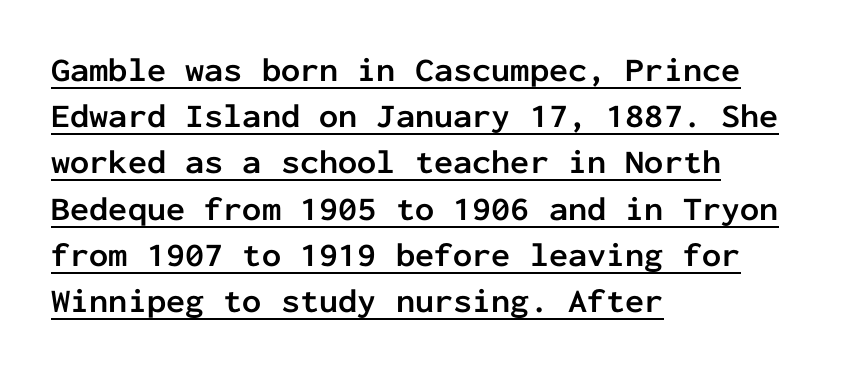
{"serif": "no", "italic": "no", "bold": "yes", "weight": "semibold", "width": "normal", "stroke_contrast": "low", "x_height": "medium", "monospaced": "yes", "underline": "yes", "align": "left", "line_spacing": "normal", "line_spacing_ratio": 1.36, "letter_spacing": "normal", "letter_spacing_em": 0.0, "glyph_px": 34}
